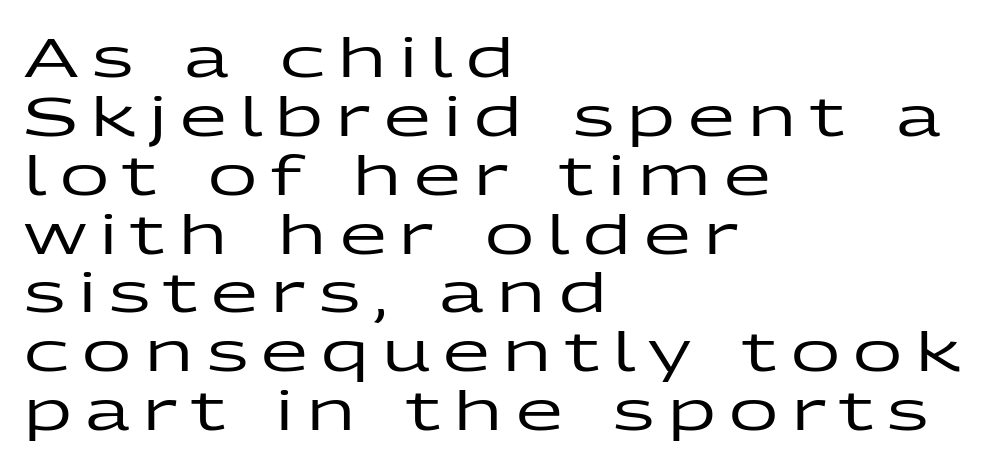
{"serif": "no", "italic": "no", "width": "wide", "stroke_contrast": "low", "x_height": "medium", "monospaced": "no", "underline": "no", "align": "left", "line_spacing": "tight", "line_spacing_ratio": 1.09, "letter_spacing": "wide", "letter_spacing_em": 0.25, "glyph_px": 54}
